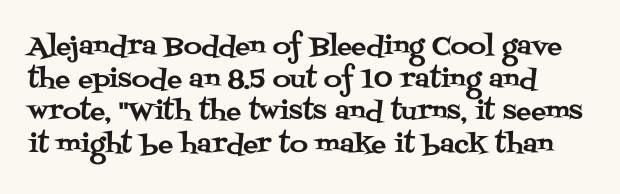
Tracking value appears to be zero — textbook default spacing. This rendering features lettering with no underline. Do the letters lean? They stand straight. Honestly, the row spacing looks completely unremarkable.
